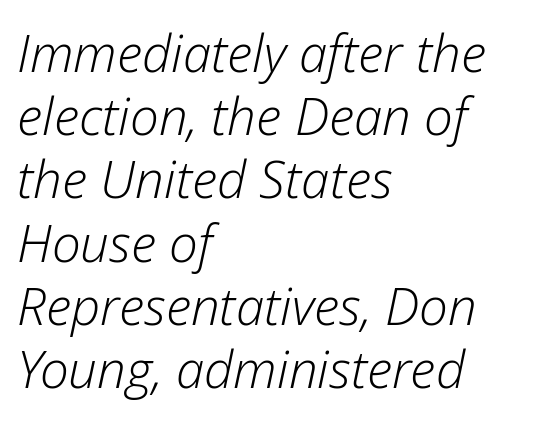
The image shows 51 px light type, italic (leaning right); set left-aligned, line spacing 1.24x, normal letter spacing, not underlined; low stroke contrast and a medium x-height.
